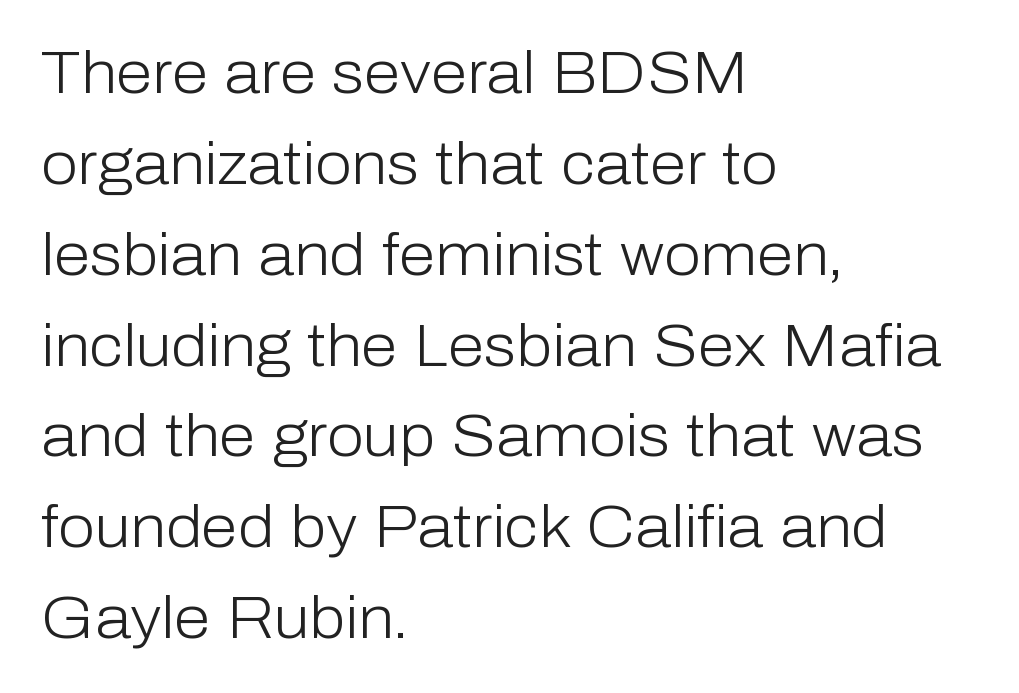
The vertical gap from one line to the next is medium. Proportional: the letters do not fall into vertical columns. Quick note: not italic, upright. The font sits on the lighter half of the weight spectrum, regular included. The compositor pushed each line to the left boundary.
